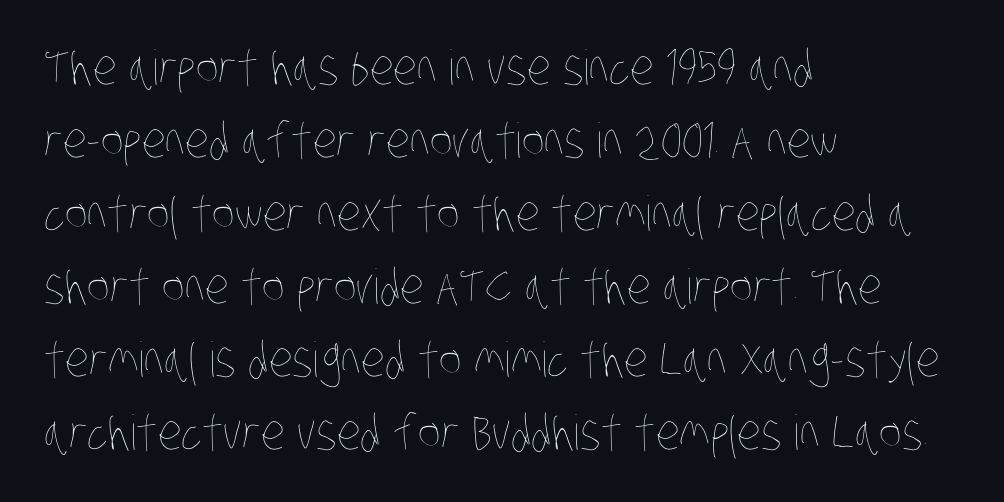
Q: Is the text bold? A: No.
Q: Is the text underlined? A: No.
Q: How is the paragraph aligned? A: Left-aligned.
Q: Is the spacing between letters normal or unusually wide? A: Normal.
Q: Is the spacing between lines tight, normal or loose? A: Normal.
Q: Width (condensed, normal, or wide)? A: Condensed.
Q: Stroke contrast? A: Low.
Q: x-height? A: Large.
Q: Monospaced? A: No.
